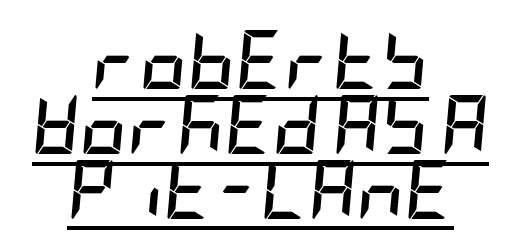
{"italic": "yes", "lean": "right", "slant_degrees": 5, "bold": "yes", "weight": "semibold", "width": "condensed", "stroke_contrast": "low", "x_height": "large", "underline": "yes", "align": "center", "line_spacing": "tight", "line_spacing_ratio": 1.1, "letter_spacing": "normal", "letter_spacing_em": 0.0, "glyph_px": 59}
